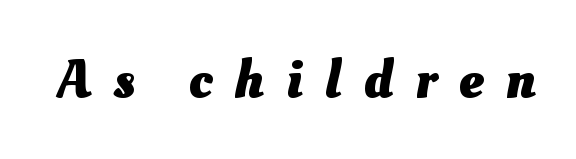
The image shows 55 px heavy type; set unusually wide letter spacing (+0.4 em), not underlined; medium stroke contrast and a small x-height.
